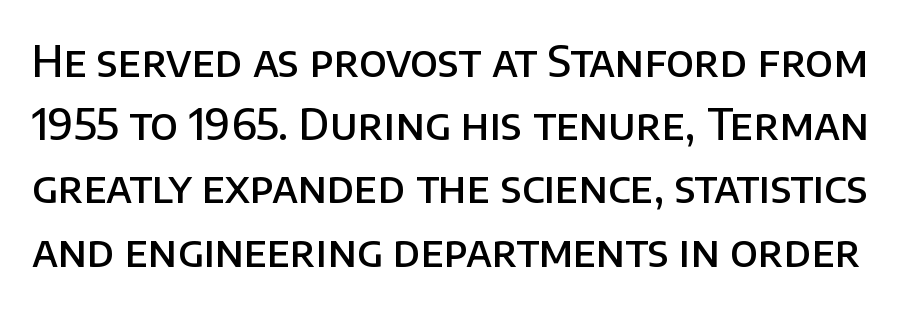
Type style note: lacks serifs. The face used here is a semibold: visibly heavier than regular, lighter than bold. Italic? Not at all — the glyphs are vertical. A typesetter would call this leading conventional body-copy spacing. The rendering keeps characters at their native spacing.
